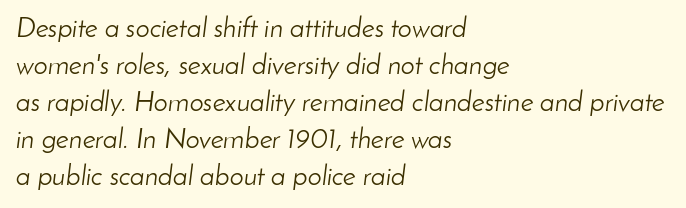
Think of a printed novel: that variable character pitch is what you see here. Students, note that the glyphs here touch the page at normal intervals. You can tell it's italic because the verticals aren't actually vertical. No heavy texture on the line: the type isn't bold. Normally led — the rows are evenly, conventionally spaced.
